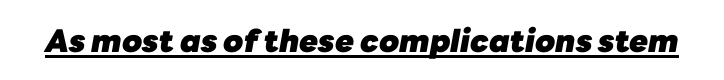
Q: Is the text bold? A: Yes.
Q: Is the text italic (slanted)? A: Yes, it leans right by about 10 degrees.
Q: Is the text underlined? A: Yes.
Q: Is the spacing between letters normal or unusually wide? A: Normal.
Q: Width (condensed, normal, or wide)? A: Normal.
Q: Stroke contrast? A: Low.
Q: x-height? A: Medium.
Q: Monospaced? A: No.
